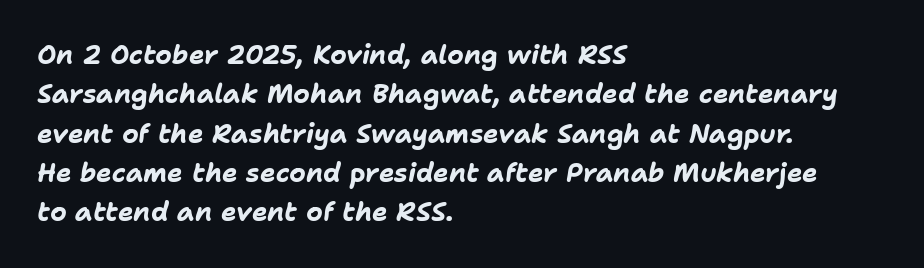
The image shows 26 px bold type, italic (leaning right); set left-aligned, normal line spacing (1.51x), normal letter spacing, not underlined.
